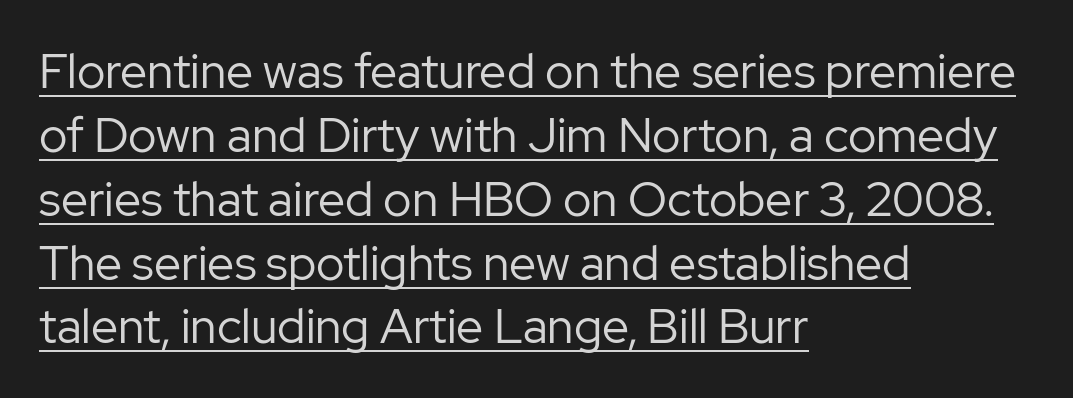
{"serif": "no", "italic": "no", "bold": "no", "weight": "regular", "width": "normal", "stroke_contrast": "low", "x_height": "medium", "monospaced": "no", "underline": "yes", "align": "left", "line_spacing": "normal", "line_spacing_ratio": 1.33, "letter_spacing": "normal", "letter_spacing_em": 0.0, "glyph_px": 48}
